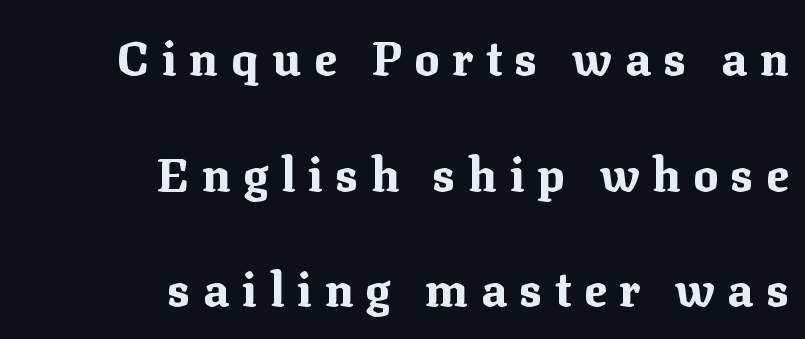
The image shows 47 px bold serif type, upright; set right-aligned, loose line spacing (2.46x), unusually wide letter spacing (+0.27 em), not underlined; medium stroke contrast and a medium x-height.
